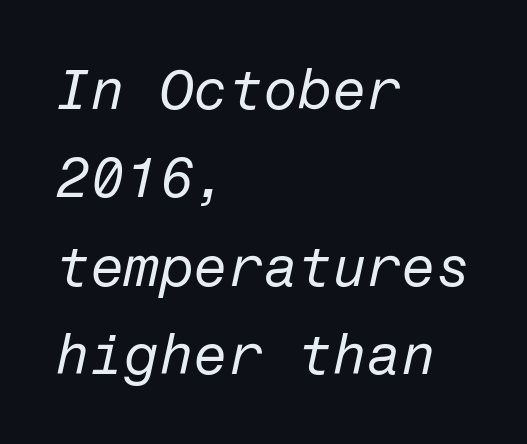
Q: Is the text bold? A: No.
Q: Is the text italic (slanted)? A: Yes, it leans right by about 12 degrees.
Q: Is the text underlined? A: No.
Q: How is the paragraph aligned? A: Left-aligned.
Q: Is the spacing between letters normal or unusually wide? A: Normal.
Q: Is the spacing between lines tight, normal or loose? A: Normal.
Q: Width (condensed, normal, or wide)? A: Normal.
Q: Stroke contrast? A: Low.
Q: x-height? A: Medium.
